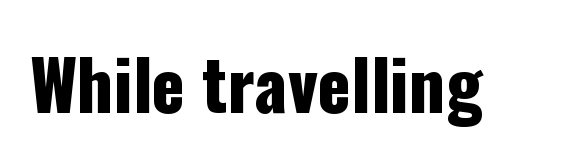
This rendering leaves character spacing at its baseline value. Decoration check: the copy has no underline. The rendering uses natural spacing where letterforms have individual widths. This is the regular roman posture of the typeface.
